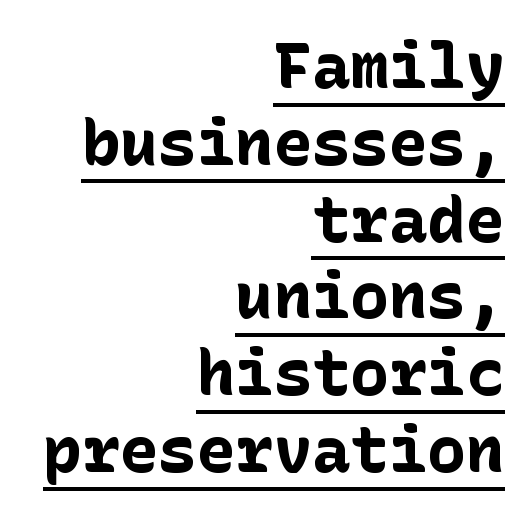
The image shows 64 px bold sans-serif type, upright; set right-aligned, line spacing 1.2x, normal letter spacing, underlined; low stroke contrast and a medium x-height.
